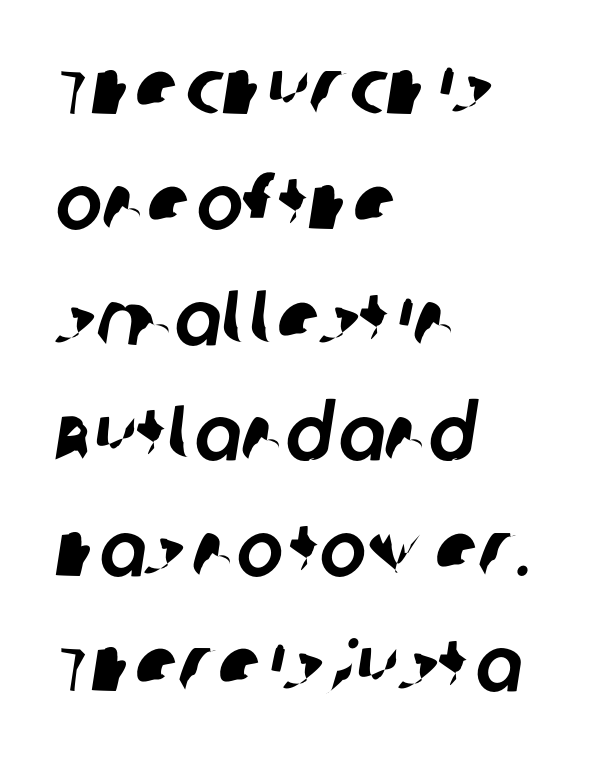
{"serif": "no", "width": "normal", "stroke_contrast": "low", "x_height": "large", "monospaced": "no", "underline": "no", "align": "left", "line_spacing": "normal", "line_spacing_ratio": 1.48, "letter_spacing": "normal", "letter_spacing_em": 0.0, "glyph_px": 78}
